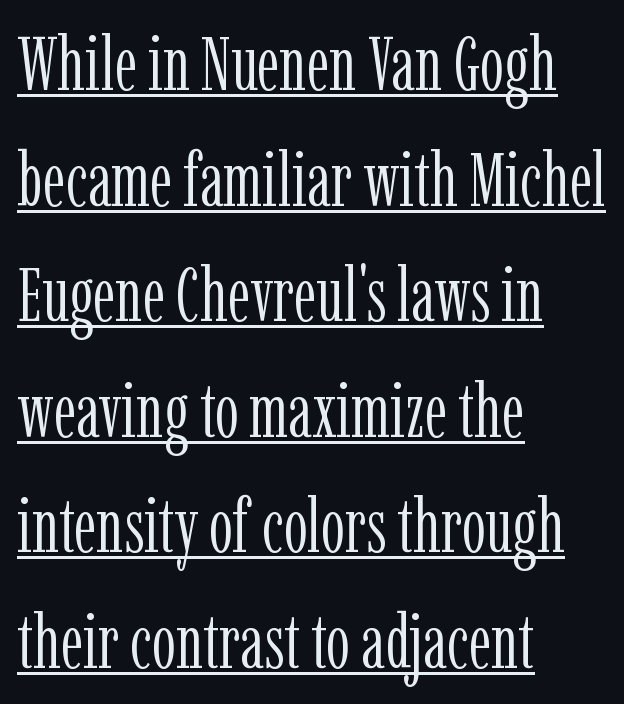
Q: Is the text bold? A: No.
Q: Is the text italic (slanted)? A: No, it is upright.
Q: Is the typeface a serif or a sans-serif typeface? A: Serif.
Q: Is the text underlined? A: Yes.
Q: How is the paragraph aligned? A: Left-aligned.
Q: Is the spacing between letters normal or unusually wide? A: Normal.
Q: Is the spacing between lines tight, normal or loose? A: Normal.
Q: Width (condensed, normal, or wide)? A: Condensed.
Q: Stroke contrast? A: Low.
Q: x-height? A: Medium.
Q: Monospaced? A: No.
